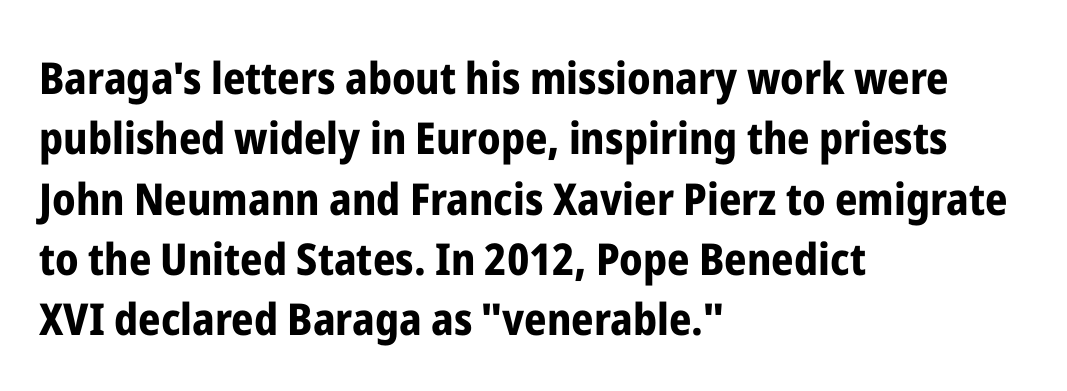
The image shows 44 px bold, condensed sans-serif type, upright; set left-aligned, normal line spacing (1.37x), normal letter spacing, not underlined; low stroke contrast and a medium x-height.
